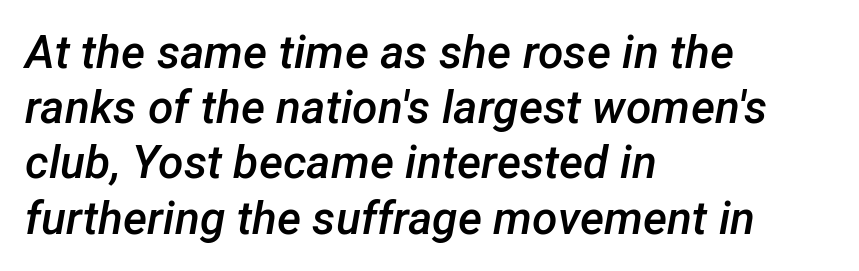
Nothing unusual about the tracking: characters are spaced as the font intends. What weight is shown? A semibold, between regular and bold. A typesetter would mark this as italic. Nobody drew a line under any word here.
